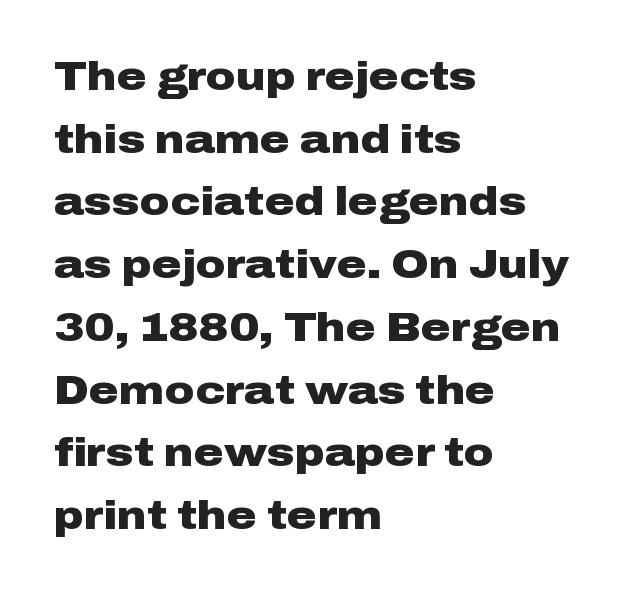
The letters advance in unequal steps, a hallmark of proportional type. Look at the bottom of the vertical strokes: they stop flat, with no serifs. Unmarked baselines from the first word to the last. The lines are quadded left.
